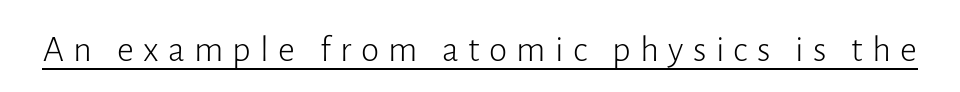
Q: Is the text bold? A: No.
Q: Is the text italic (slanted)? A: No, it is upright.
Q: Is the typeface a serif or a sans-serif typeface? A: Sans-serif.
Q: Is the text underlined? A: Yes.
Q: Is the spacing between letters normal or unusually wide? A: Unusually wide.
Q: Width (condensed, normal, or wide)? A: Normal.
Q: Stroke contrast? A: Low.
Q: x-height? A: Medium.
Q: Monospaced? A: No.
